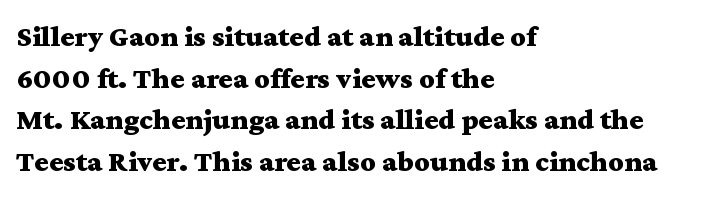
{"serif": "yes", "italic": "no", "bold": "yes", "weight": "bold", "width": "wide", "stroke_contrast": "medium", "x_height": "medium", "monospaced": "no", "underline": "no", "align": "left", "line_spacing": "normal", "line_spacing_ratio": 1.39, "letter_spacing": "normal", "letter_spacing_em": 0.0, "glyph_px": 30}
